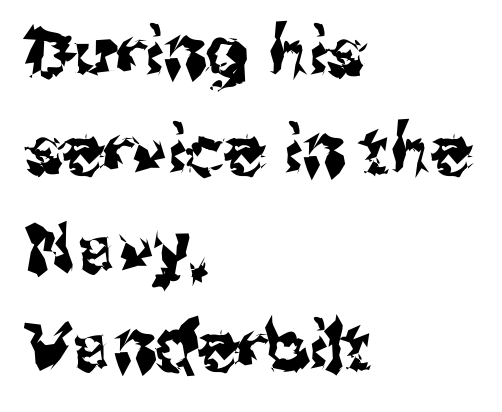
The image shows 68 px sans-serif type, upright; set left-aligned, normal line spacing (1.44x), normal letter spacing, not underlined; medium stroke contrast and a medium x-height.
